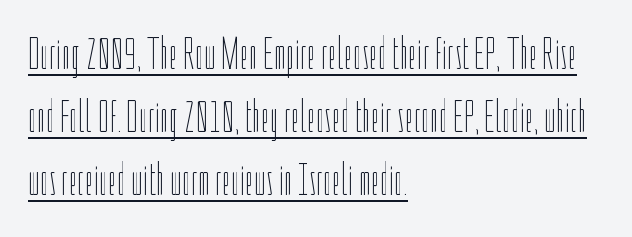
Check the space under the baseline: a stroke is drawn there. Characters remain perfectly vertical along every line. The paragraph has a hard left edge and a soft right edge. Each letter keeps its own natural width here, so spacing adapts to shape. Notice how descenders clear the ascenders below comfortably — that's standard leading.
